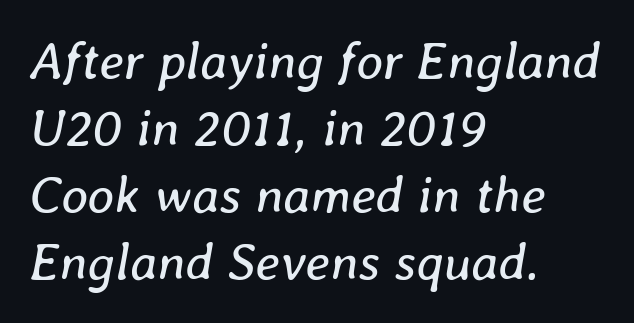
The image shows 52 px regular-weight type, italic (leaning right); set left-aligned, normal line spacing (1.29x), normal letter spacing, not underlined; low stroke contrast and a medium x-height.
